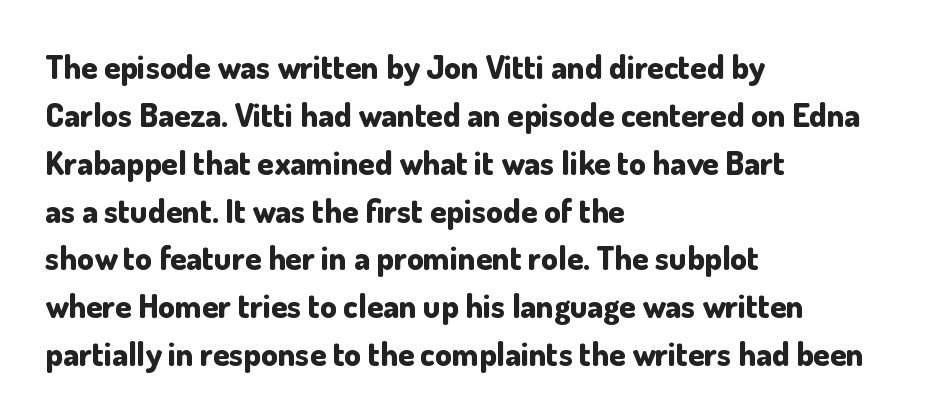
Q: Is the text bold? A: Yes.
Q: Is the text italic (slanted)? A: No, it is upright.
Q: Is the typeface a serif or a sans-serif typeface? A: Sans-serif.
Q: Is the text underlined? A: No.
Q: How is the paragraph aligned? A: Left-aligned.
Q: Is the spacing between letters normal or unusually wide? A: Normal.
Q: Is the spacing between lines tight, normal or loose? A: Normal.
Q: Width (condensed, normal, or wide)? A: Normal.
Q: Stroke contrast? A: Low.
Q: x-height? A: Small.
Q: Monospaced? A: No.
